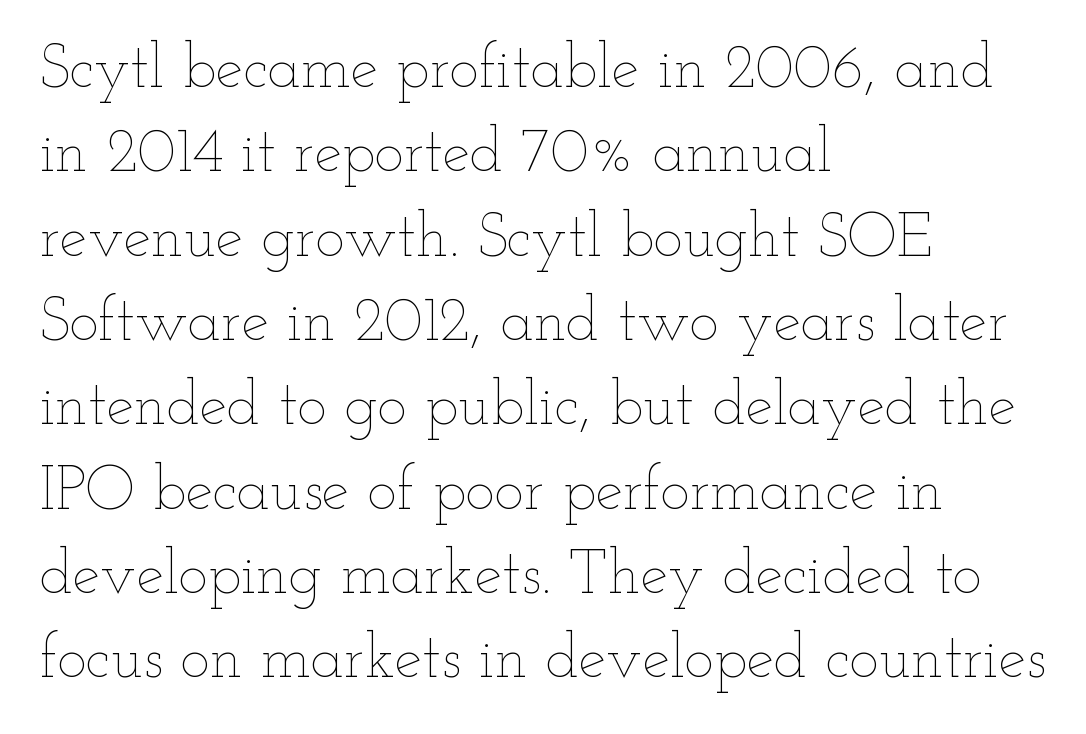
Q: Is the text bold? A: No.
Q: Is the text italic (slanted)? A: No, it is upright.
Q: Is the text underlined? A: No.
Q: How is the paragraph aligned? A: Left-aligned.
Q: Is the spacing between letters normal or unusually wide? A: Normal.
Q: Is the spacing between lines tight, normal or loose? A: Normal.
Q: Width (condensed, normal, or wide)? A: Wide.
Q: Stroke contrast? A: Low.
Q: x-height? A: Small.
Q: Monospaced? A: No.
